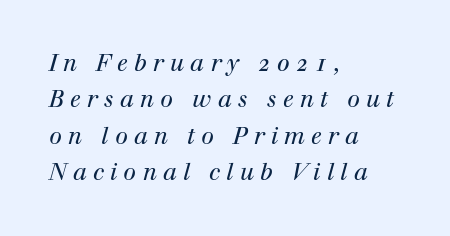
The image shows 23 px text type, italic (leaning right); set left-aligned, normal line spacing (1.58x), unusually wide letter spacing (+0.27 em), not underlined.
